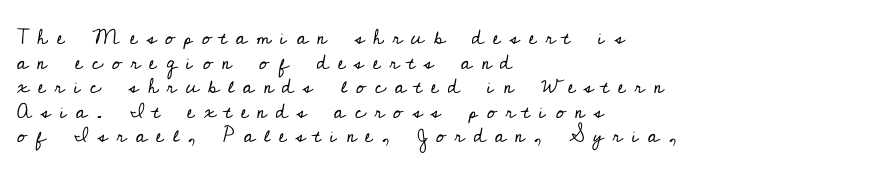
The paragraph shown leans on its left margin. Spacing between characters has been opened up far beyond the box default. These glyphs show unthickened strokes, regular width or finer. The words here are not underlined.
